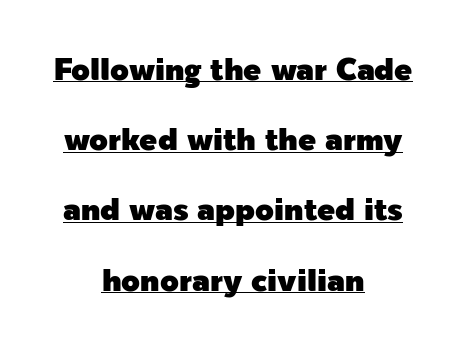
Tall strokes in this sample are plumb rather than angled. The passage shown has conventional tracking throughout. A typesetter would call this leading open, well beyond the default. These lines stack symmetrically, like a column narrowing and widening about its center.
